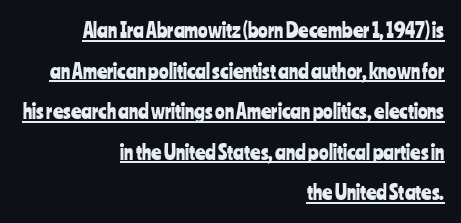
Honestly, the rows look like they've been pulled way apart. The setting favours the right margin, as signatures and pull-quotes sometimes do. The type sits square on the baseline with zero lean. The typesetter has applied underlining to the passage shown.
